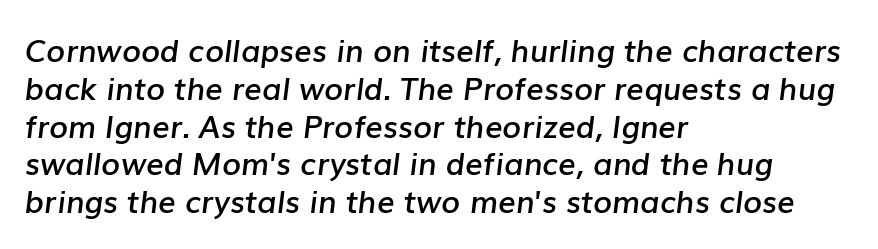
The image shows 31 px semibold type, italic (leaning right); set left-aligned, line spacing 1.22x, normal letter spacing, not underlined; low stroke contrast and a medium x-height.
